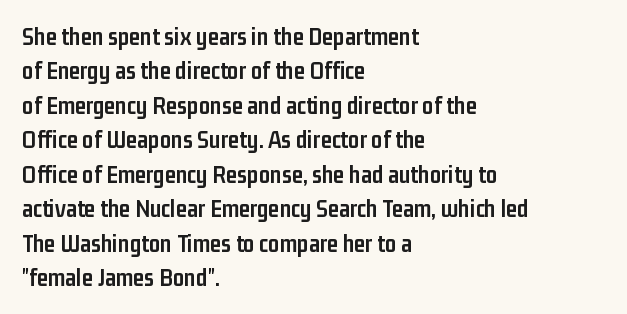
{"italic": "no", "bold": "yes", "underline": "no", "align": "left", "line_spacing": "normal", "line_spacing_ratio": 1.38, "letter_spacing": "normal", "letter_spacing_em": 0.0, "glyph_px": 25}
